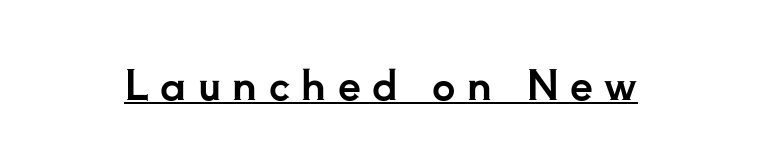
The image shows 41 px serif type, upright; set unusually wide letter spacing (+0.28 em), underlined; low stroke contrast and a small x-height.
